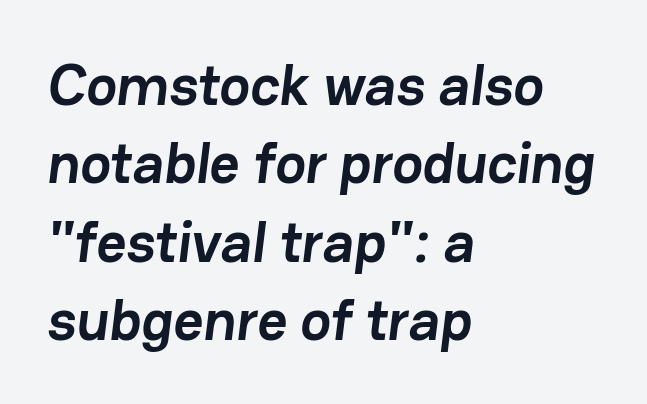
{"serif": "no", "bold": "yes", "weight": "semibold", "width": "normal", "stroke_contrast": "low", "x_height": "medium", "monospaced": "no", "underline": "no", "align": "left", "line_spacing": "normal", "line_spacing_ratio": 1.35, "letter_spacing": "normal", "letter_spacing_em": 0.0, "glyph_px": 58}
